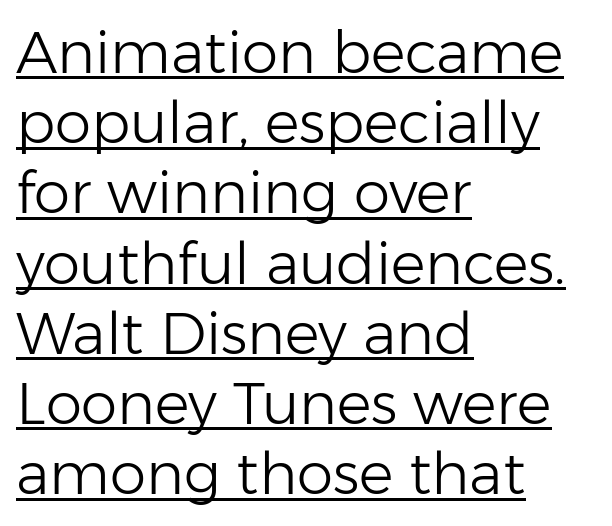
Spacing verdict: proportional, widths tailored to each character. Every row of glyphs begins at an identical x-position on the left. Upright lettering throughout. In terms of letterspacing, this is plain default setting. Check where the strokes stop: nothing finishes them off — pure sans. The weight tops out at a normal text grade.
